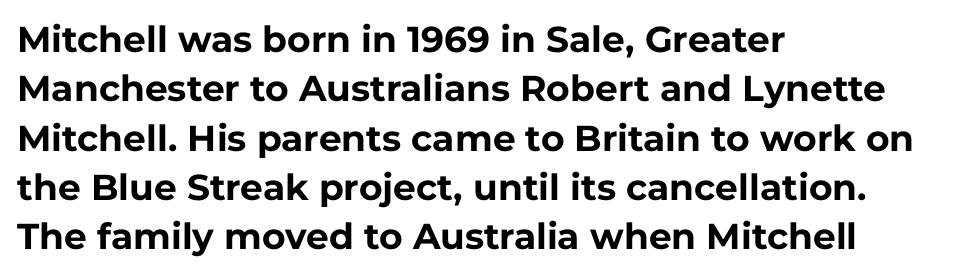
{"serif": "no", "italic": "no", "bold": "yes", "weight": "bold", "width": "normal", "stroke_contrast": "low", "x_height": "medium", "monospaced": "no", "underline": "no", "align": "left", "line_spacing": "normal", "line_spacing_ratio": 1.37, "letter_spacing": "normal", "letter_spacing_em": 0.0, "glyph_px": 36}
